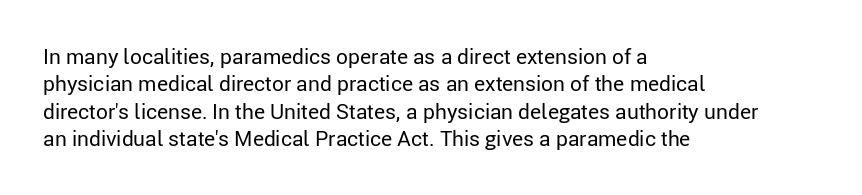
The image shows 21 px text type, upright; set left-aligned, normal line spacing (1.3x), normal letter spacing, not underlined.
